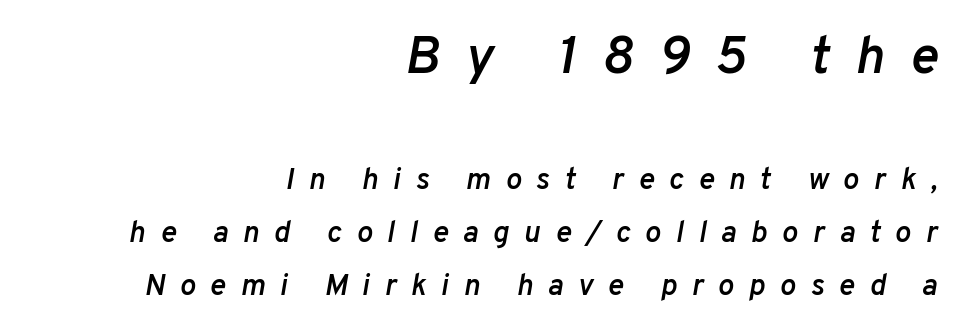
Q: Is the text bold? A: Semi-bold.
Q: Is the text italic (slanted)? A: Yes, it leans right by about 10 degrees.
Q: Is the text underlined? A: No.
Q: How is the paragraph aligned? A: Right-aligned.
Q: Is the spacing between letters normal or unusually wide? A: Unusually wide.
Q: Which block of text is set in a larger size, the first (top) or the second (bottom)? A: The first (top) one.
Q: Width (condensed, normal, or wide)? A: Normal.
Q: Stroke contrast? A: Low.
Q: x-height? A: Medium.
Q: Monospaced? A: No.
